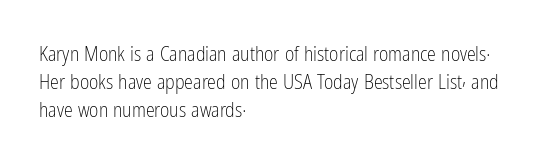
The image shows 20 px text type, upright; set left-aligned, normal line spacing (1.41x), normal letter spacing, not underlined.
